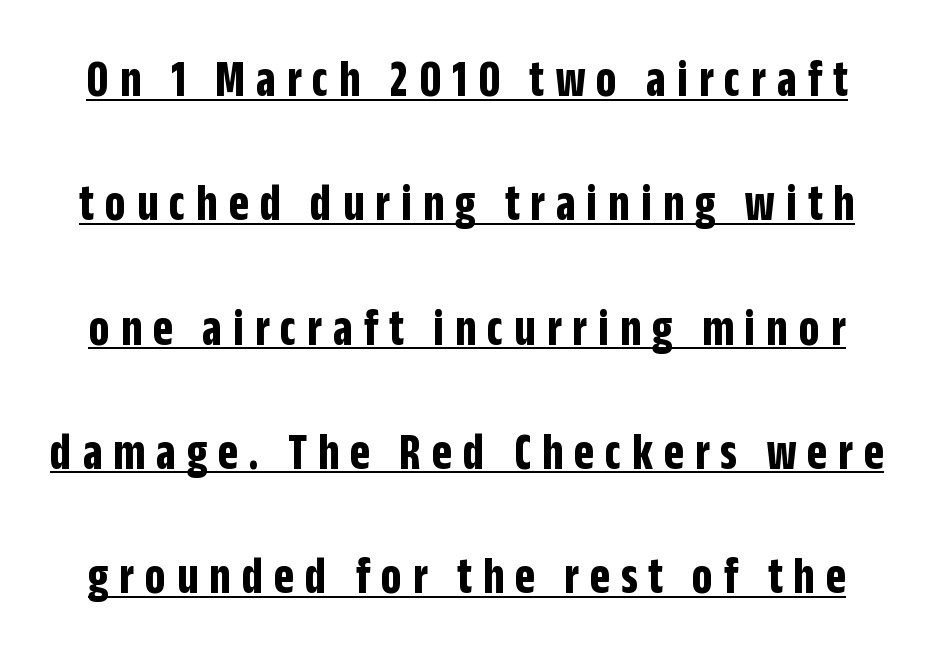
Is there much room between lines? Yes — plenty of vertical air separates them. Ascenders rise straight up at ninety degrees. Underlining? Definitely there. Is this a sans? Yes — the strokes have no serifs. Varying glyph widths throughout — classic text-font behaviour. Look at the tracking — it's clearly loosened, letters drifting apart.
